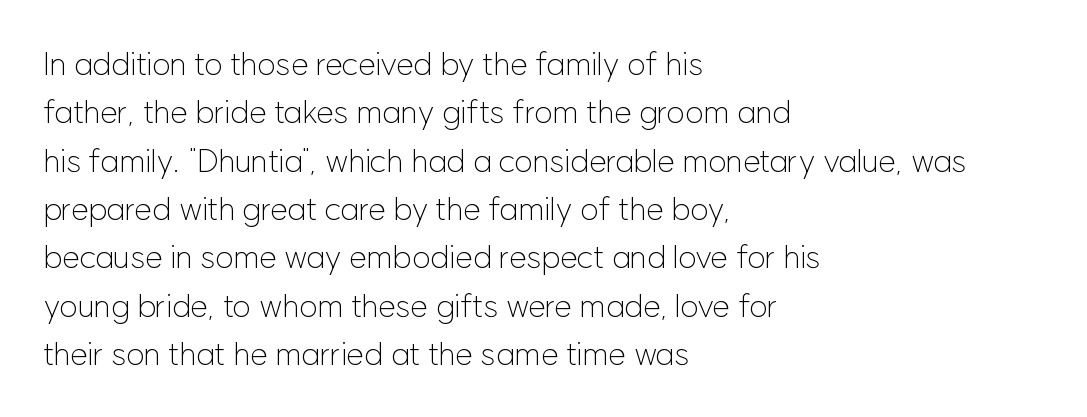
Q: Is the text bold? A: No.
Q: Is the text italic (slanted)? A: No, it is upright.
Q: Is the typeface a serif or a sans-serif typeface? A: Sans-serif.
Q: Is the text underlined? A: No.
Q: How is the paragraph aligned? A: Left-aligned.
Q: Is the spacing between letters normal or unusually wide? A: Normal.
Q: Is the spacing between lines tight, normal or loose? A: Normal.
Q: Width (condensed, normal, or wide)? A: Normal.
Q: Stroke contrast? A: Low.
Q: x-height? A: Medium.
Q: Monospaced? A: No.
